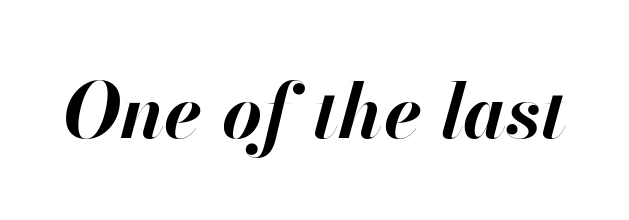
Q: Is the text bold? A: Yes.
Q: Is the text italic (slanted)? A: Yes, it leans right by about 13 degrees.
Q: Is the text underlined? A: No.
Q: Is the spacing between letters normal or unusually wide? A: Normal.
Q: Width (condensed, normal, or wide)? A: Normal.
Q: Stroke contrast? A: High.
Q: x-height? A: Small.
Q: Monospaced? A: No.
